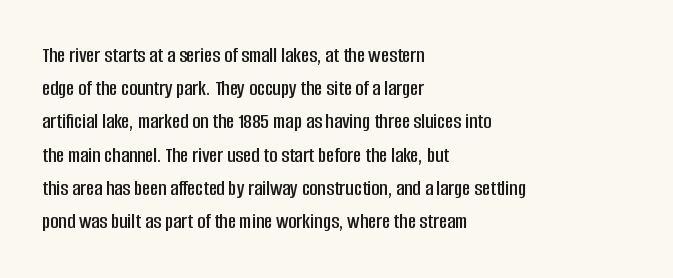
Q: Is the text italic (slanted)? A: No, it is upright.
Q: Is the text underlined? A: No.
Q: How is the paragraph aligned? A: Left-aligned.
Q: Is the spacing between letters normal or unusually wide? A: Normal.
Q: Is the spacing between lines tight, normal or loose? A: Normal.
